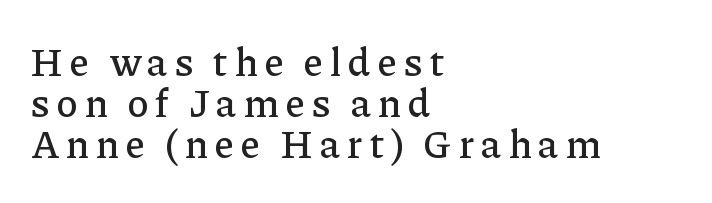
{"serif": "yes", "italic": "no", "width": "normal", "stroke_contrast": "low", "x_height": "medium", "monospaced": "no", "underline": "no", "align": "left", "line_spacing": "tight", "line_spacing_ratio": 1.03, "glyph_px": 40}
